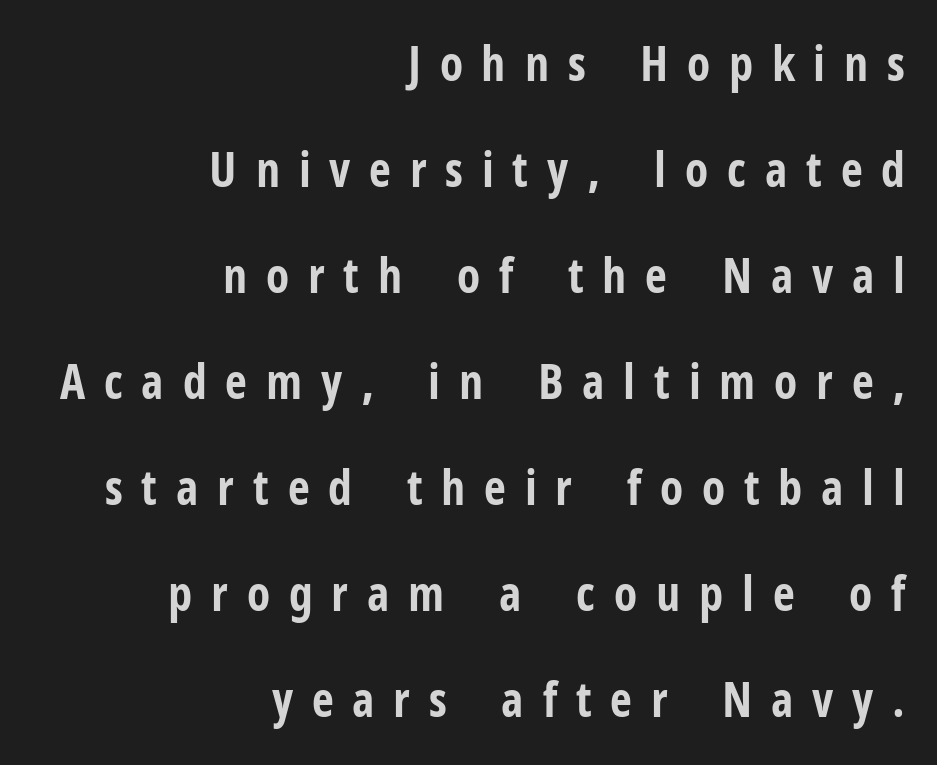
{"serif": "no", "italic": "no", "bold": "yes", "weight": "bold", "width": "condensed", "stroke_contrast": "low", "x_height": "medium", "monospaced": "no", "underline": "no", "align": "right", "line_spacing": "loose", "line_spacing_ratio": 2.21, "letter_spacing": "wide", "letter_spacing_em": 0.39, "glyph_px": 48}
